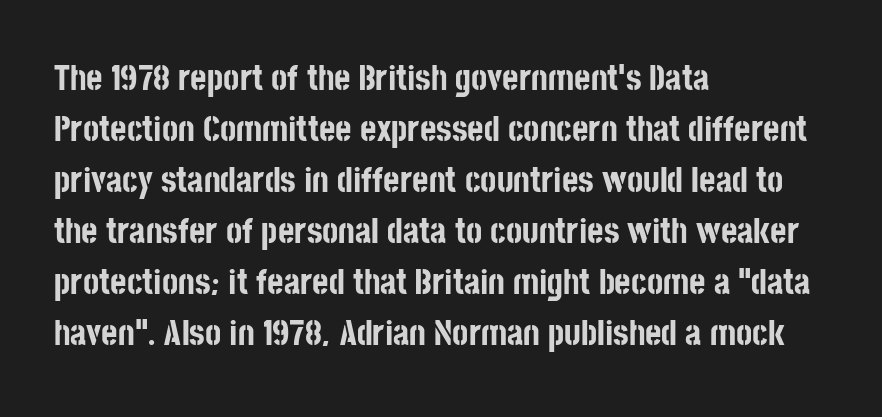
Q: Is the text bold? A: Yes.
Q: Is the text italic (slanted)? A: No, it is upright.
Q: Is the typeface a serif or a sans-serif typeface? A: Sans-serif.
Q: Is the text underlined? A: No.
Q: How is the paragraph aligned? A: Left-aligned.
Q: Is the spacing between letters normal or unusually wide? A: Normal.
Q: Is the spacing between lines tight, normal or loose? A: Normal.
Q: Width (condensed, normal, or wide)? A: Condensed.
Q: Stroke contrast? A: Low.
Q: x-height? A: Large.
Q: Monospaced? A: No.
